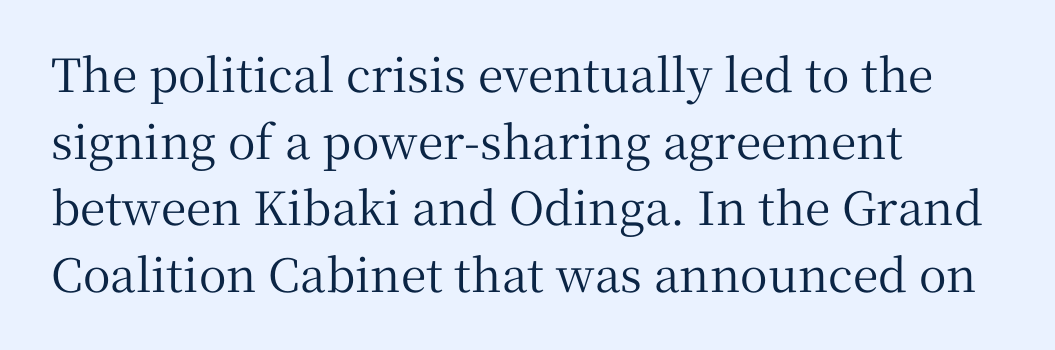
Q: Is the text italic (slanted)? A: No, it is upright.
Q: Is the typeface a serif or a sans-serif typeface? A: Serif.
Q: Is the text underlined? A: No.
Q: How is the paragraph aligned? A: Left-aligned.
Q: Is the spacing between letters normal or unusually wide? A: Normal.
Q: Is the spacing between lines tight, normal or loose? A: Normal.
Q: Width (condensed, normal, or wide)? A: Normal.
Q: Stroke contrast? A: Medium.
Q: x-height? A: Medium.
Q: Monospaced? A: No.
